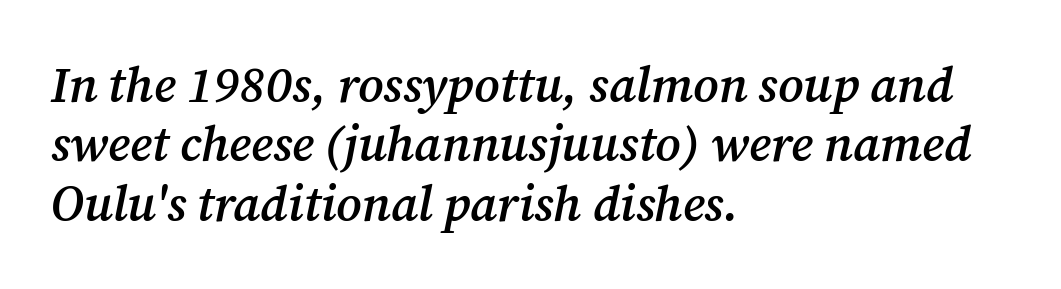
The image shows 49 px semibold serif type, italic (leaning right); set left-aligned, line spacing 1.21x, normal letter spacing, not underlined; medium stroke contrast and a medium x-height.
